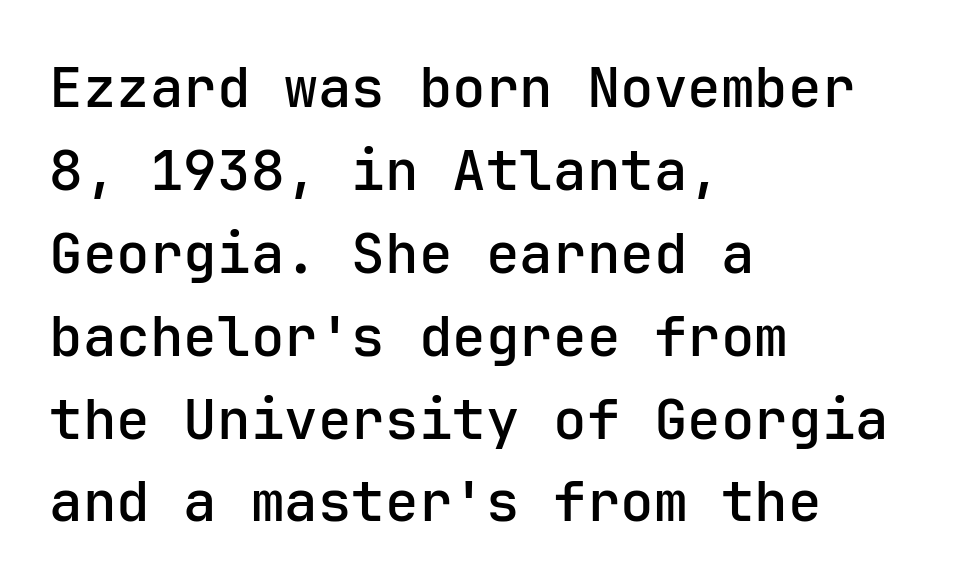
{"serif": "no", "italic": "no", "width": "normal", "stroke_contrast": "low", "x_height": "medium", "monospaced": "yes", "underline": "no", "align": "left", "line_spacing": "normal", "line_spacing_ratio": 1.48, "letter_spacing": "normal", "letter_spacing_em": 0.0, "glyph_px": 56}
